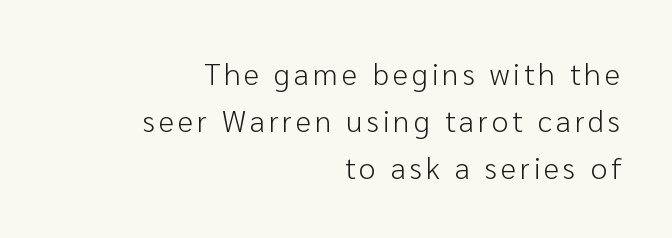
Q: Is the text bold? A: No.
Q: Is the text italic (slanted)? A: No, it is upright.
Q: Is the typeface a serif or a sans-serif typeface? A: Sans-serif.
Q: Is the text underlined? A: No.
Q: How is the paragraph aligned? A: Right-aligned.
Q: Is the spacing between lines tight, normal or loose? A: Normal.
Q: Width (condensed, normal, or wide)? A: Normal.
Q: Stroke contrast? A: Low.
Q: x-height? A: Medium.
Q: Monospaced? A: No.
